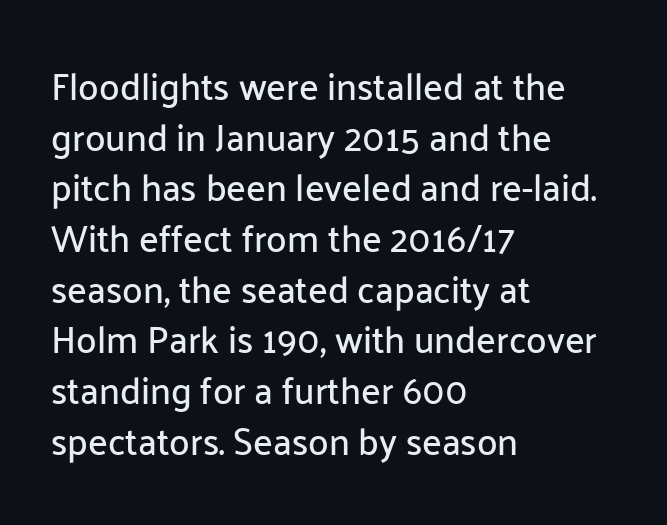
The image shows 37 px sans-serif type, upright; set left-aligned, normal line spacing (1.37x), normal letter spacing, not underlined; low stroke contrast and a medium x-height.
